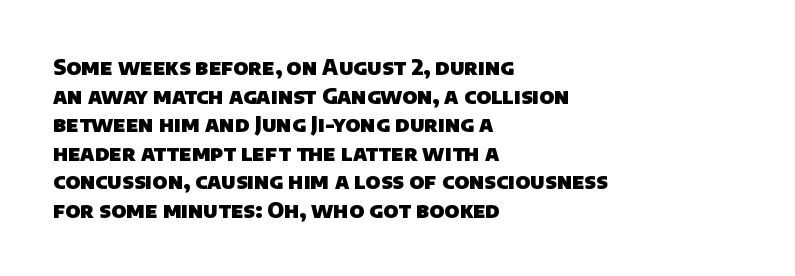
Words float on clear page, feet unadorned. Typesetter's note: full bold, strokes at maximum text heaviness. In terms of letterspacing, this is plain default setting. Every row of glyphs begins at an identical x-position on the left.
